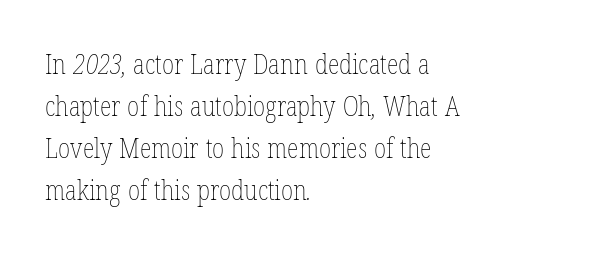
{"bold": "no", "underline": "no", "align": "left", "line_spacing": "normal", "line_spacing_ratio": 1.55, "letter_spacing": "normal", "letter_spacing_em": 0.0, "glyph_px": 27}
